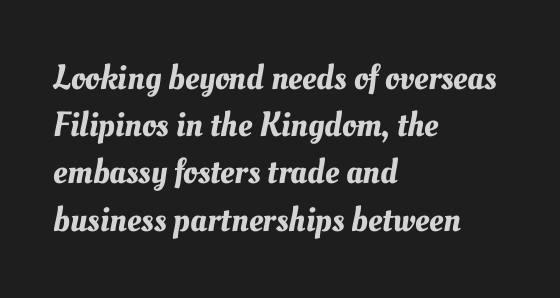
Q: Is the text underlined? A: No.
Q: How is the paragraph aligned? A: Left-aligned.
Q: Is the spacing between letters normal or unusually wide? A: Normal.
Q: Is the spacing between lines tight, normal or loose? A: Normal.
Q: Width (condensed, normal, or wide)? A: Normal.
Q: Stroke contrast? A: Medium.
Q: x-height? A: Small.
Q: Monospaced? A: No.
